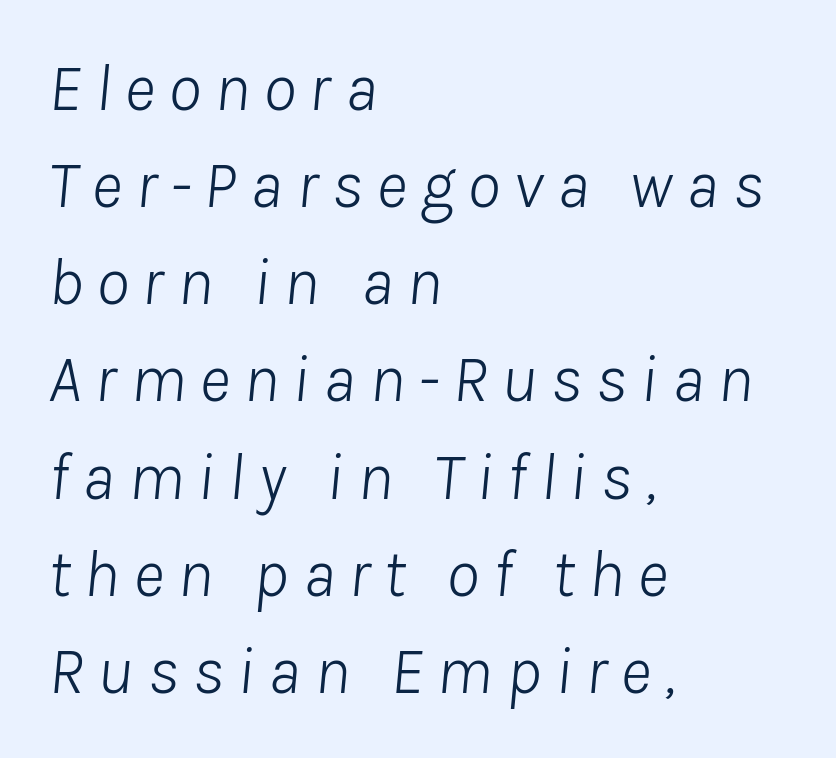
{"italic": "yes", "lean": "right", "slant_degrees": 8, "bold": "no", "weight": "light", "width": "normal", "stroke_contrast": "low", "x_height": "medium", "monospaced": "no", "underline": "no", "align": "left", "line_spacing": "normal", "line_spacing_ratio": 1.45, "letter_spacing": "wide", "letter_spacing_em": 0.2, "glyph_px": 67}
